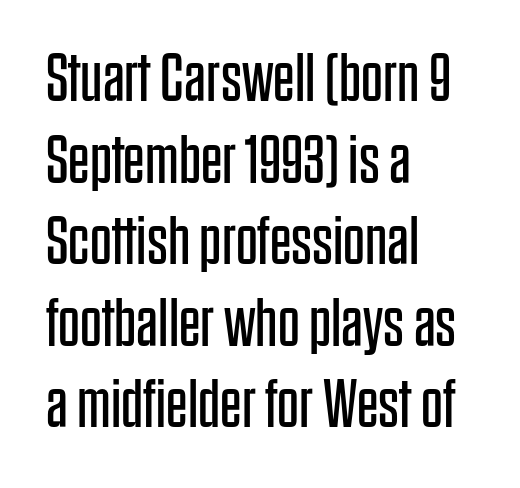
The image shows 68 px regular-weight, condensed sans-serif type, upright; set left-aligned, line spacing 1.2x, normal letter spacing, not underlined; low stroke contrast and a large x-height.
